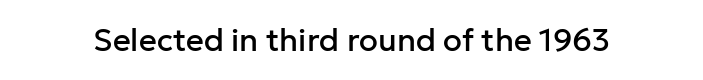
{"serif": "no", "italic": "no", "width": "normal", "stroke_contrast": "low", "x_height": "medium", "monospaced": "no", "underline": "no", "letter_spacing": "normal", "letter_spacing_em": 0.0, "glyph_px": 31}
